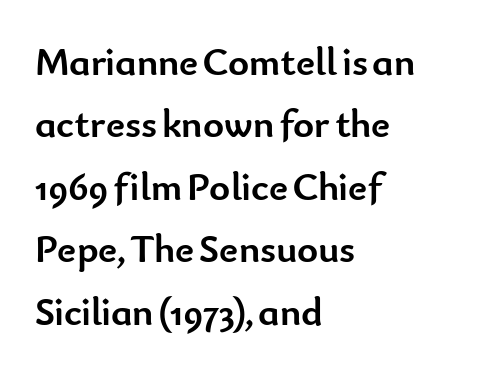
The string is rendered with underlining switched off. Students, observe: this is what conventionally led text looks like. Characters follow at the spacing the type designer built in. This sample has the flowing, uneven cadence of proportional lettering. Weight: bold.
